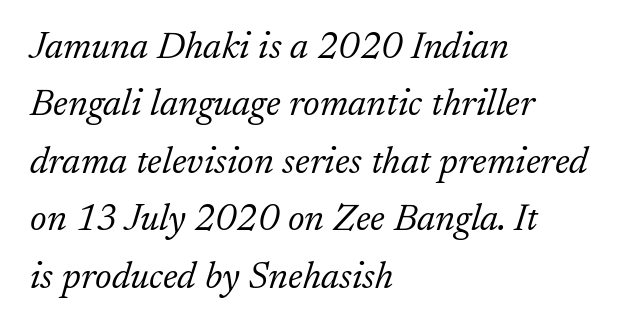
Q: Is the text bold? A: No.
Q: Is the text italic (slanted)? A: Yes, it leans right by about 17 degrees.
Q: Is the typeface a serif or a sans-serif typeface? A: Serif.
Q: Is the text underlined? A: No.
Q: How is the paragraph aligned? A: Left-aligned.
Q: Is the spacing between letters normal or unusually wide? A: Normal.
Q: Is the spacing between lines tight, normal or loose? A: Normal.
Q: Width (condensed, normal, or wide)? A: Normal.
Q: Stroke contrast? A: Low.
Q: x-height? A: Small.
Q: Monospaced? A: No.
